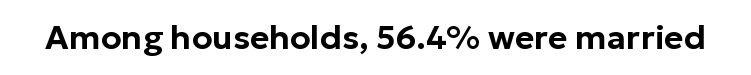
Is the letter spacing exaggerated? No — it looks like the ordinary default. A clean baseline with only descenders dipping below it. Is this a sans? Yes — the strokes have no serifs. Character widths vary here, with narrow letters taking less room than wide ones. Unlike italic type, these characters show no tilt at all.
